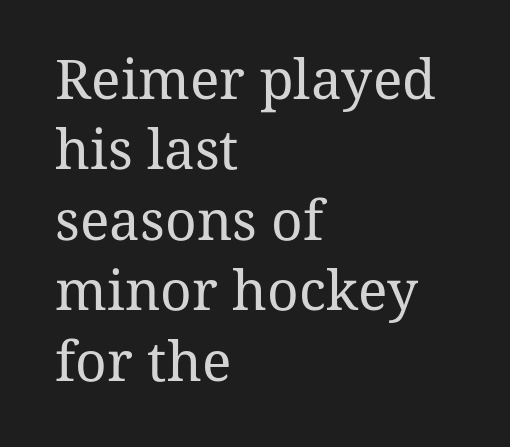
Rule under the text: the space is simply empty. This rendering leaves character spacing at its baseline value. When letters stand straight like this, we call the style roman or upright. Reading down the column, the eye jumps a familiar distance to each next line. Caption: face not bold, strokes unweighted. The rendering anchors every line to the left-hand side.
